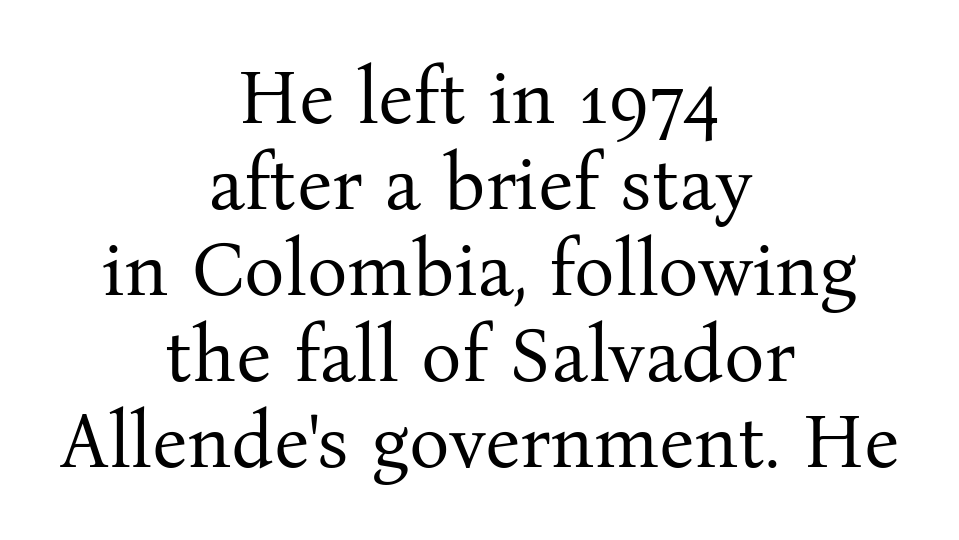
Q: Is the text bold? A: No.
Q: Is the text italic (slanted)? A: No, it is upright.
Q: Is the typeface a serif or a sans-serif typeface? A: Serif.
Q: Is the text underlined? A: No.
Q: How is the paragraph aligned? A: Centered.
Q: Is the spacing between letters normal or unusually wide? A: Normal.
Q: Is the spacing between lines tight, normal or loose? A: Tight.
Q: Width (condensed, normal, or wide)? A: Normal.
Q: Stroke contrast? A: Medium.
Q: x-height? A: Medium.
Q: Monospaced? A: No.
